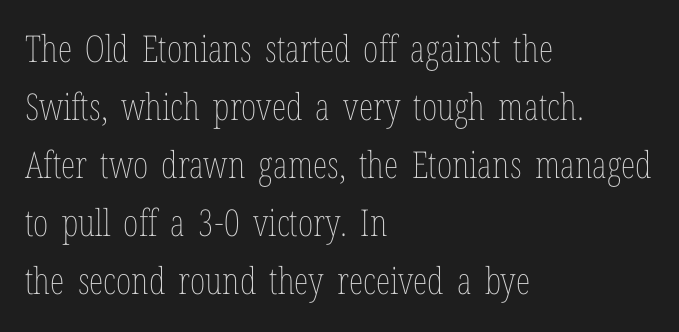
{"italic": "no", "bold": "no", "weight": "thin", "width": "condensed", "stroke_contrast": "low", "x_height": "medium", "monospaced": "no", "underline": "no", "align": "left", "line_spacing": "normal", "line_spacing_ratio": 1.57, "letter_spacing": "normal", "letter_spacing_em": 0.0, "glyph_px": 37}
